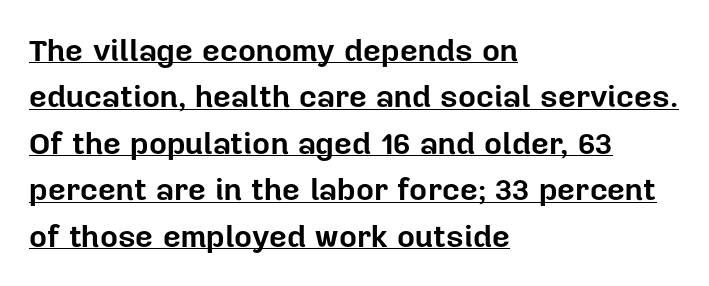
Q: Is the text bold? A: Yes.
Q: Is the text italic (slanted)? A: No, it is upright.
Q: Is the typeface a serif or a sans-serif typeface? A: Sans-serif.
Q: Is the text underlined? A: Yes.
Q: How is the paragraph aligned? A: Left-aligned.
Q: Is the spacing between letters normal or unusually wide? A: Normal.
Q: Is the spacing between lines tight, normal or loose? A: Normal.
Q: Width (condensed, normal, or wide)? A: Normal.
Q: Stroke contrast? A: Low.
Q: x-height? A: Medium.
Q: Monospaced? A: No.
